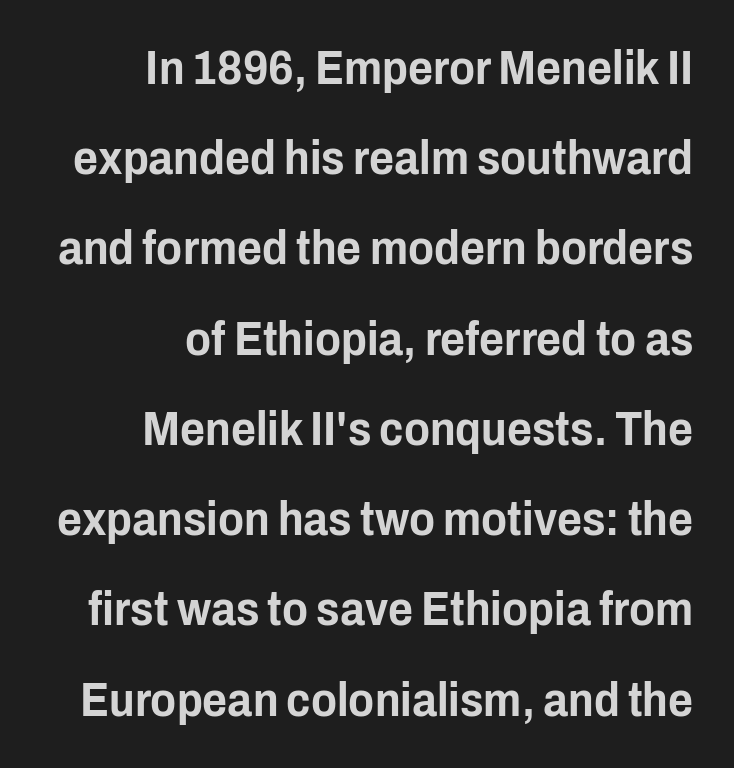
{"serif": "no", "italic": "no", "width": "condensed", "stroke_contrast": "low", "x_height": "medium", "monospaced": "no", "underline": "no", "align": "right", "line_spacing_ratio": 1.88, "letter_spacing": "normal", "letter_spacing_em": 0.0, "glyph_px": 48}
